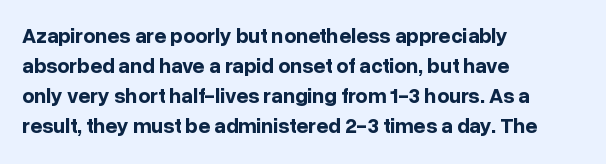
{"italic": "no", "bold": "yes", "underline": "no", "align": "left", "line_spacing": "normal", "line_spacing_ratio": 1.43, "letter_spacing": "normal", "letter_spacing_em": 0.0, "glyph_px": 21}
